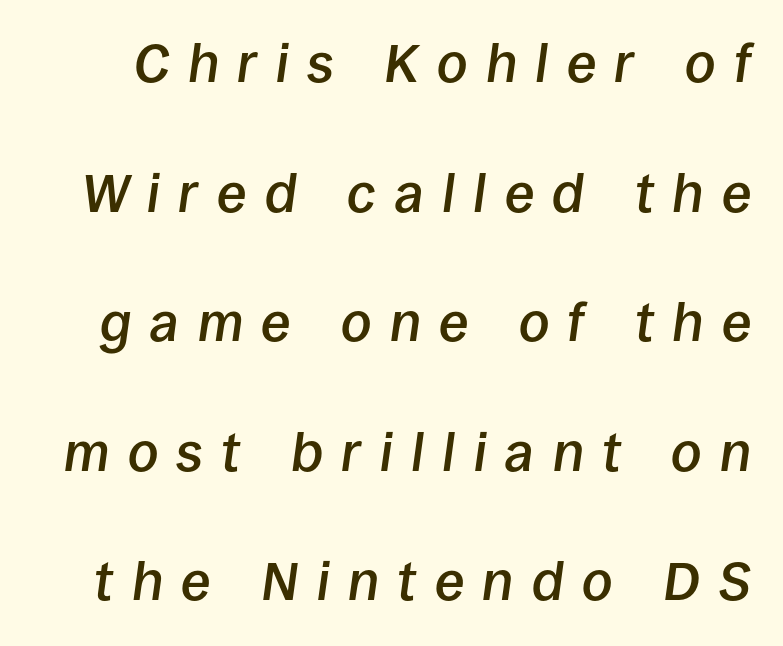
The image shows 54 px semibold type, italic (leaning right); set loose line spacing (2.4x), unusually wide letter spacing (+0.34 em), not underlined; low stroke contrast and a large x-height.
